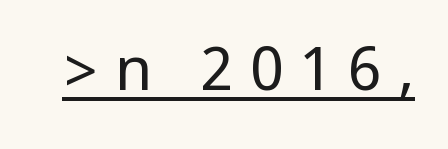
The image shows 61 px regular-weight, condensed sans-serif type, upright; set unusually wide letter spacing (+0.26 em), underlined; low stroke contrast.
